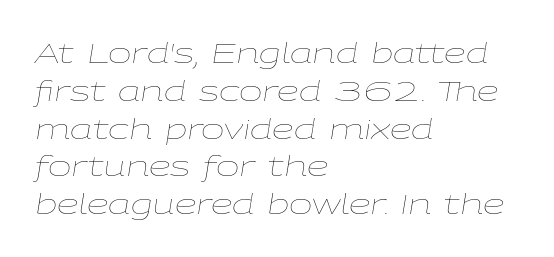
{"italic": "yes", "lean": "right", "slant_degrees": 9, "bold": "no", "weight": "thin", "width": "wide", "stroke_contrast": "low", "x_height": "medium", "monospaced": "no", "underline": "no", "align": "left", "line_spacing": "normal", "line_spacing_ratio": 1.35, "letter_spacing": "normal", "letter_spacing_em": 0.0, "glyph_px": 28}
